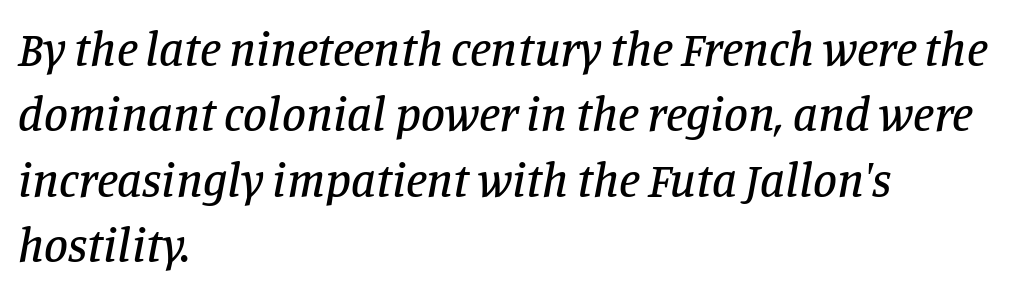
Q: Is the text italic (slanted)? A: Yes, it leans right by about 11 degrees.
Q: Is the typeface a serif or a sans-serif typeface? A: Serif.
Q: Is the text underlined? A: No.
Q: How is the paragraph aligned? A: Left-aligned.
Q: Is the spacing between letters normal or unusually wide? A: Normal.
Q: Is the spacing between lines tight, normal or loose? A: Normal.
Q: Width (condensed, normal, or wide)? A: Normal.
Q: Stroke contrast? A: Low.
Q: x-height? A: Large.
Q: Monospaced? A: No.
